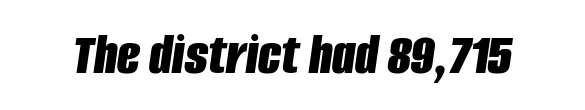
{"italic": "yes", "lean": "right", "slant_degrees": 8, "bold": "yes", "weight": "bold", "width": "condensed", "stroke_contrast": "low", "x_height": "large", "monospaced": "no", "underline": "no", "letter_spacing": "normal", "letter_spacing_em": 0.0, "glyph_px": 60}
